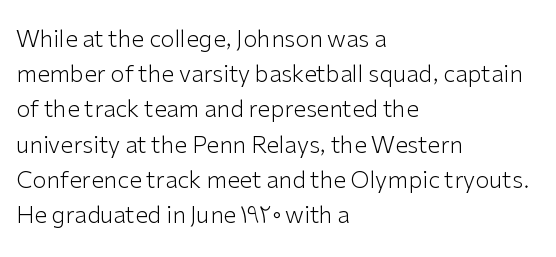
The image shows 23 px text type, upright; set left-aligned, normal line spacing (1.53x), normal letter spacing, not underlined.
